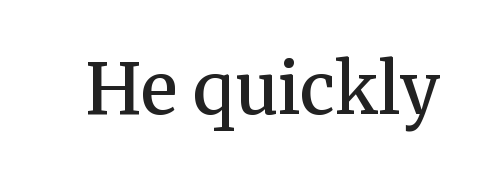
The image shows 70 px semibold serif type, upright; set normal letter spacing, not underlined; medium stroke contrast and a medium x-height.
